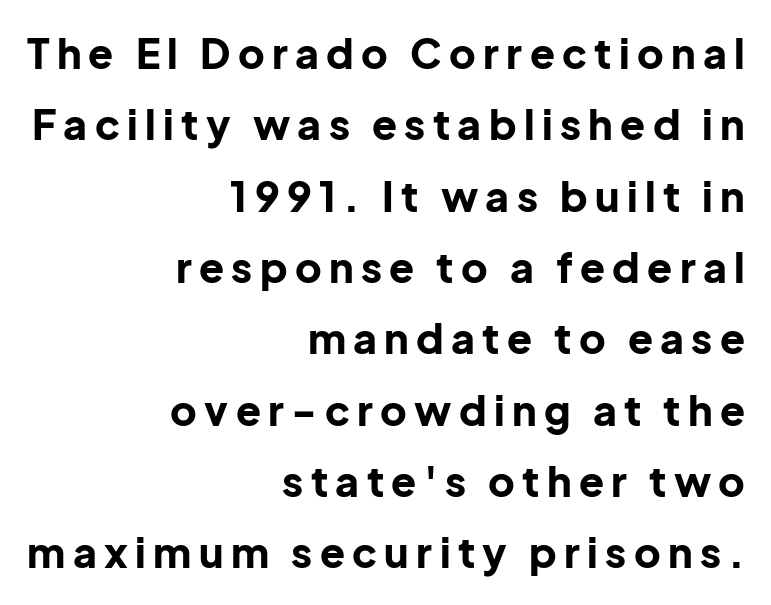
The image shows 41 px bold sans-serif type, upright; set right-aligned, line spacing 1.74x, not underlined; low stroke contrast and a medium x-height.
